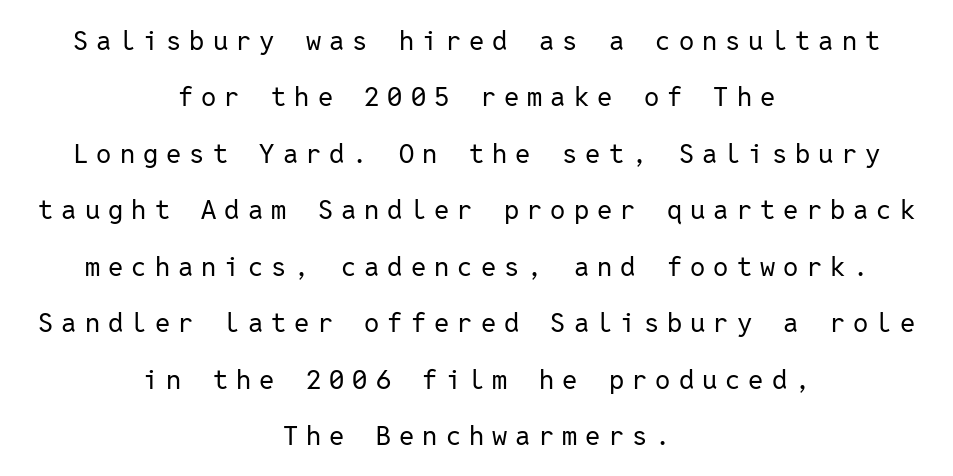
Q: Is the text bold? A: No.
Q: Is the text italic (slanted)? A: No, it is upright.
Q: Is the text underlined? A: No.
Q: How is the paragraph aligned? A: Centered.
Q: Is the spacing between letters normal or unusually wide? A: Unusually wide.
Q: Is the spacing between lines tight, normal or loose? A: Loose.
